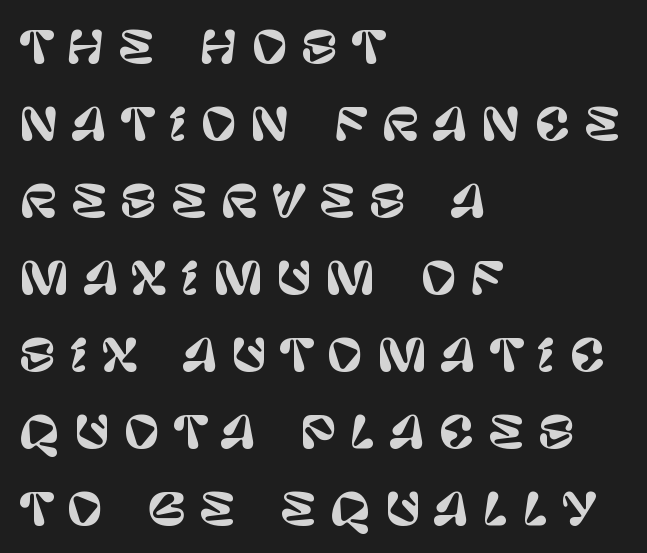
Q: Is the text italic (slanted)? A: Yes.
Q: Is the typeface a serif or a sans-serif typeface? A: Sans-serif.
Q: Is the text underlined? A: No.
Q: How is the paragraph aligned? A: Left-aligned.
Q: Is the spacing between letters normal or unusually wide? A: Unusually wide.
Q: Width (condensed, normal, or wide)? A: Normal.
Q: Stroke contrast? A: Low.
Q: x-height? A: Large.
Q: Monospaced? A: No.
